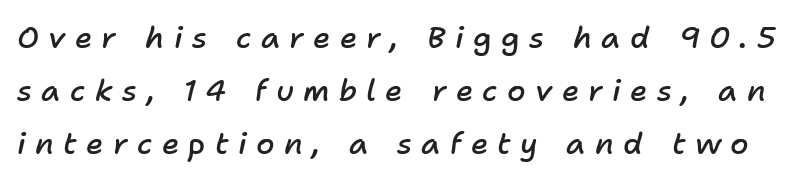
The image shows 30 px semibold type, italic (leaning right); set line spacing 1.76x, unusually wide letter spacing (+0.31 em), not underlined; low stroke contrast and a medium x-height.
